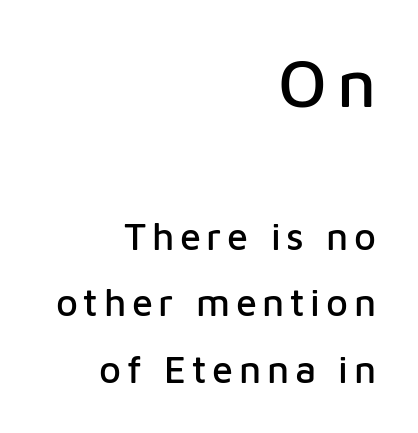
Letters rest on an invisible, unmarked baseline. The letters carry no serifs — their stems end cleanly without finishing strokes. Reading down the block, your eye finds every line finishing at a fixed right position. Of the two passages, the one on top uses the larger point size. Notice how the stems are strictly vertical — no italics here.
